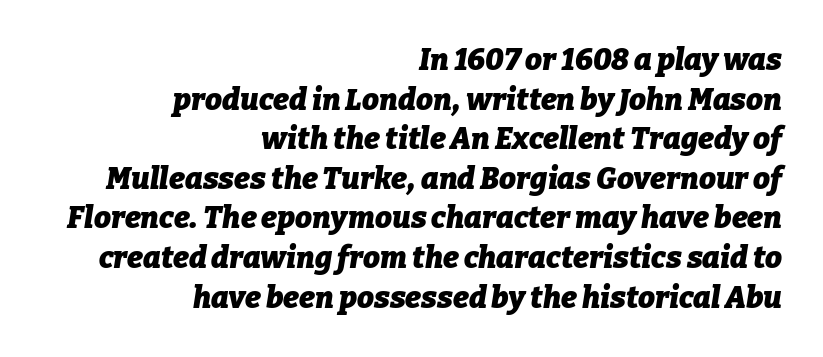
The image shows 30 px heavy type, italic (leaning right); set right-aligned, normal line spacing (1.32x), normal letter spacing, not underlined; low stroke contrast and a medium x-height.
